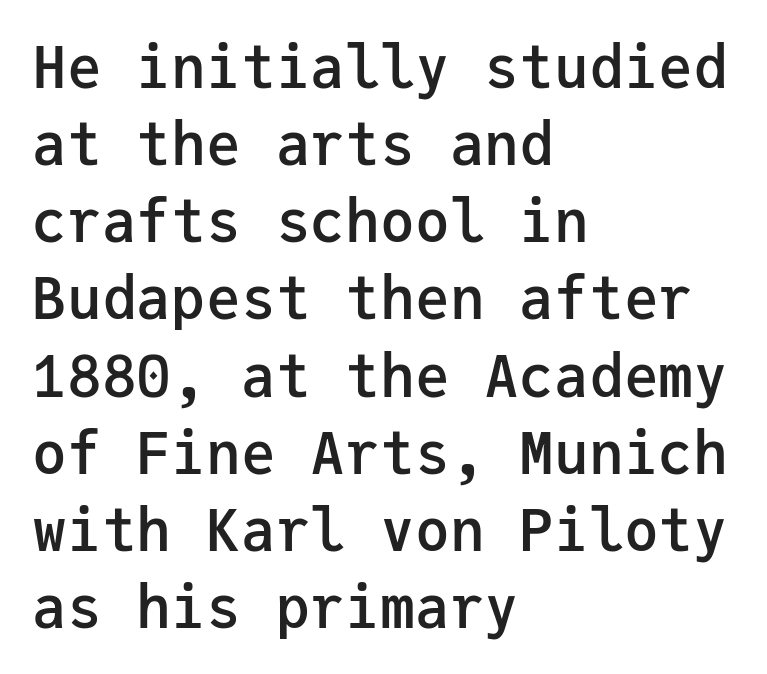
The image shows 58 px semibold sans-serif type, upright, monospaced; set left-aligned, normal line spacing (1.33x), normal letter spacing, not underlined; low stroke contrast and a medium x-height.
